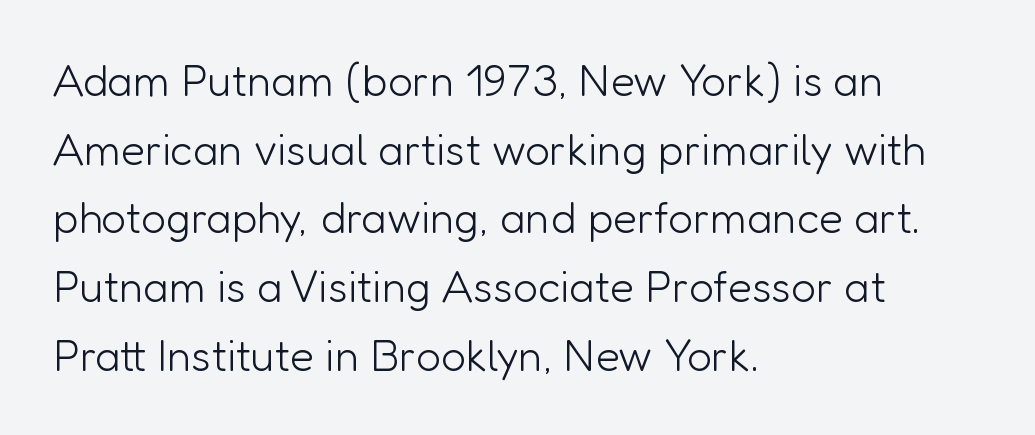
What's the leading like? Ordinary, nothing unusual. This sample has the flowing, uneven cadence of proportional lettering. This is the regular roman posture of the typeface. A typesetter would call this zero additional tracking. A quiet, ordinary-to-light weight characterises the typeface. Horizontally, the lines are justified to the leading edge only.
